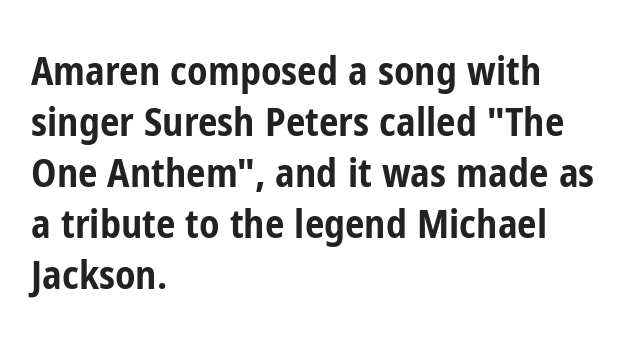
Q: Is the text bold? A: Yes.
Q: Is the text italic (slanted)? A: No, it is upright.
Q: Is the typeface a serif or a sans-serif typeface? A: Sans-serif.
Q: Is the text underlined? A: No.
Q: How is the paragraph aligned? A: Left-aligned.
Q: Is the spacing between letters normal or unusually wide? A: Normal.
Q: Is the spacing between lines tight, normal or loose? A: Normal.
Q: Width (condensed, normal, or wide)? A: Condensed.
Q: Stroke contrast? A: Low.
Q: x-height? A: Medium.
Q: Monospaced? A: No.
